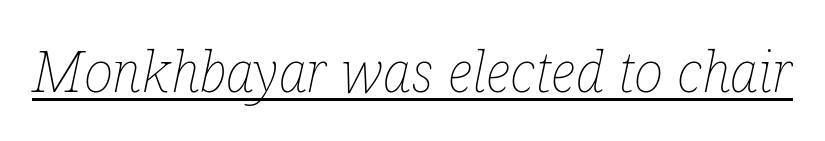
{"italic": "yes", "lean": "right", "slant_degrees": 12, "bold": "no", "weight": "thin", "width": "condensed", "stroke_contrast": "low", "x_height": "medium", "monospaced": "no", "underline": "yes", "letter_spacing": "normal", "letter_spacing_em": 0.0, "glyph_px": 56}
